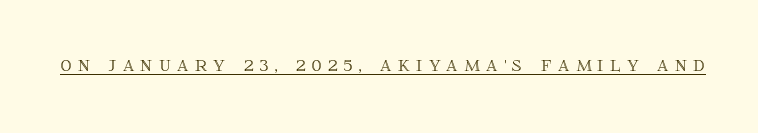
{"italic": "no", "underline": "yes", "letter_spacing": "wide", "letter_spacing_em": 0.27, "glyph_px": 23}
